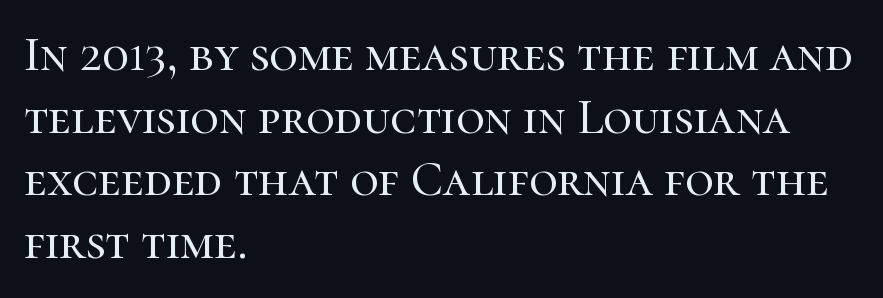
{"serif": "yes", "italic": "no", "width": "normal", "stroke_contrast": "high", "x_height": "medium", "monospaced": "no", "underline": "no", "align": "left", "line_spacing": "normal", "line_spacing_ratio": 1.28, "letter_spacing": "normal", "letter_spacing_em": 0.0, "glyph_px": 49}
